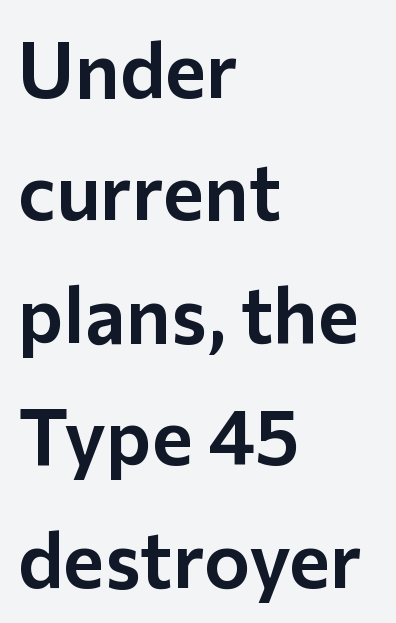
{"serif": "no", "italic": "no", "width": "normal", "stroke_contrast": "low", "x_height": "medium", "monospaced": "no", "underline": "no", "align": "left", "line_spacing": "normal", "line_spacing_ratio": 1.57, "letter_spacing": "normal", "letter_spacing_em": 0.0, "glyph_px": 78}
